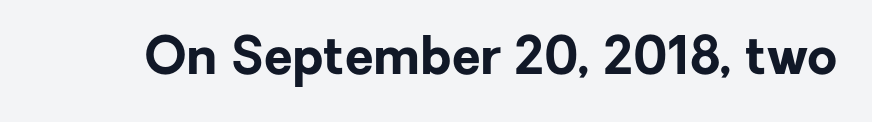
The face used here is rendered with its standard letterfit. Does the weight exceed regular? Yes, all the way to bold. Do the characters align in a grid? No, the font is proportional. Designer's note — italics off, roman on. Observe the absence of serifs on each vertical stroke in this sample. Plain, unruled lines of type.
